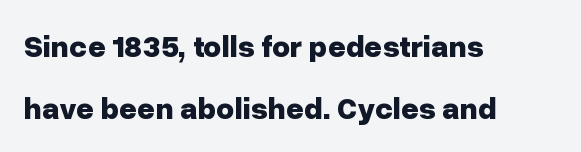
The image shows 31 px bold sans-serif type, upright; set left-aligned, loose line spacing (2.0x), normal letter spacing, not underlined; low stroke contrast and a medium x-height.
